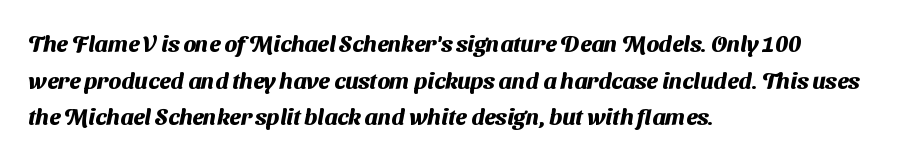
Q: Is the text bold? A: Yes.
Q: Is the text underlined? A: No.
Q: How is the paragraph aligned? A: Left-aligned.
Q: Is the spacing between letters normal or unusually wide? A: Normal.
Q: Is the spacing between lines tight, normal or loose? A: Normal.
